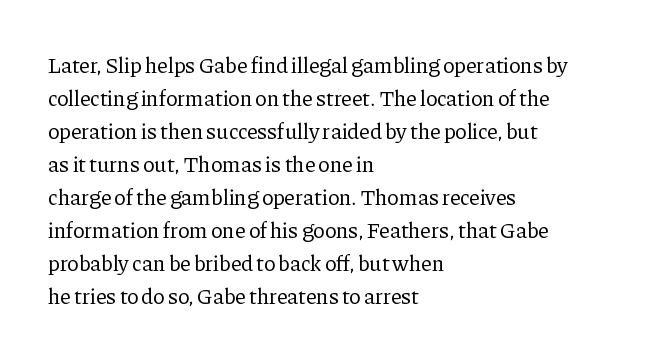
In terms of leading, this rendering sits right in the middle. Quick note: not italic, upright. Stems here are at most as thick as an everyday book face. Letter spacing: default.
